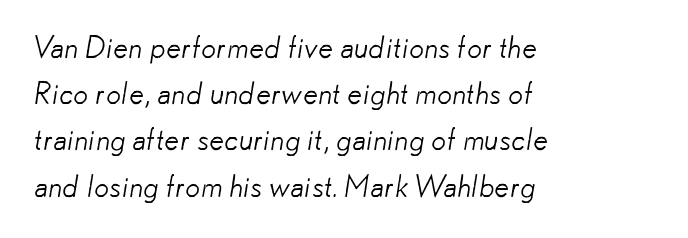
Q: Is the text bold? A: No.
Q: Is the typeface a serif or a sans-serif typeface? A: Sans-serif.
Q: Is the text underlined? A: No.
Q: How is the paragraph aligned? A: Left-aligned.
Q: Is the spacing between letters normal or unusually wide? A: Normal.
Q: Is the spacing between lines tight, normal or loose? A: Normal.
Q: Width (condensed, normal, or wide)? A: Normal.
Q: Stroke contrast? A: Low.
Q: x-height? A: Small.
Q: Monospaced? A: No.
